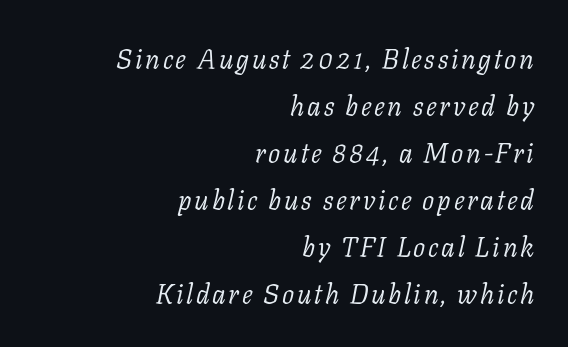
Q: Is the text bold? A: No.
Q: Is the text italic (slanted)? A: Yes, it leans right by about 11 degrees.
Q: Is the text underlined? A: No.
Q: How is the paragraph aligned? A: Right-aligned.
